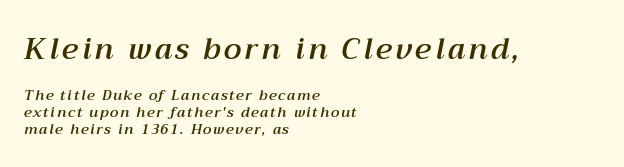
The gap between lines stays unmarked. The passage shown begins with its larger block and ends with its smaller one. Spacing verdict: proportional, widths tailored to each character. A classic flush-left, rag-right setting is used for this passage.
